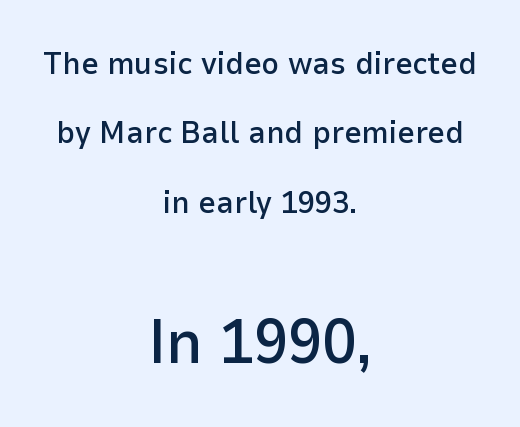
Is the block centered? Yes — each line is placed symmetrically about the middle. The face used here is rendered with its standard letterfit. Leading is clearly above the norm, producing a sparse column. No feet cap the strokes, marking this as sans-serif type. Designer's note — italics off, roman on. These lines are rendered in a variable-pitch font.
